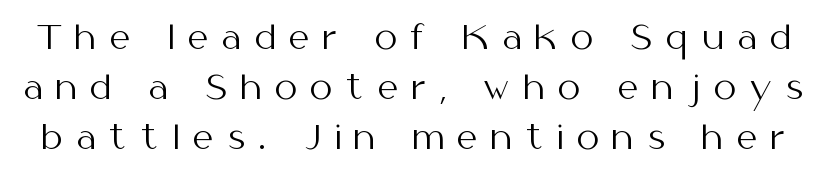
The image shows 32 px regular-weight sans-serif type, upright; set normal line spacing (1.57x), unusually wide letter spacing (+0.43 em), not underlined; medium stroke contrast and a medium x-height.
